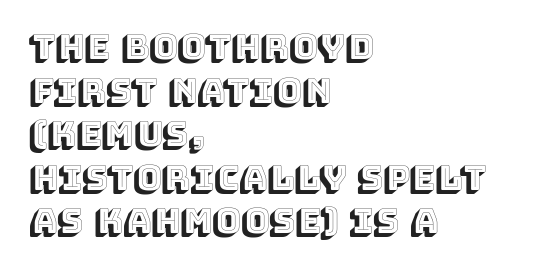
Q: Is the text italic (slanted)? A: No, it is upright.
Q: Is the text underlined? A: No.
Q: How is the paragraph aligned? A: Left-aligned.
Q: Is the spacing between letters normal or unusually wide? A: Normal.
Q: Is the spacing between lines tight, normal or loose? A: Normal.
Q: Width (condensed, normal, or wide)? A: Normal.
Q: x-height? A: Large.
Q: Monospaced? A: No.
